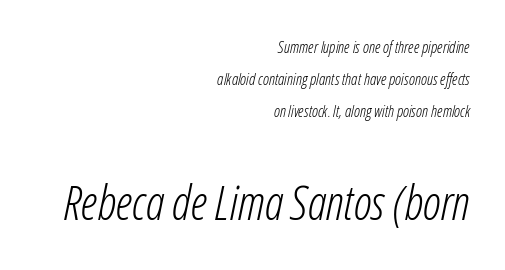
The image shows 47 px light, condensed type, italic (leaning right); set right-aligned, loose line spacing (2.01x), normal letter spacing, not underlined; the second (bottom) block is 2.94x larger; low stroke contrast and a medium x-height.
